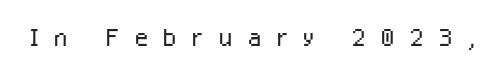
The image shows 34 px light sans-serif type, upright; set unusually wide letter spacing (+0.41 em), not underlined; low stroke contrast and a medium x-height.
